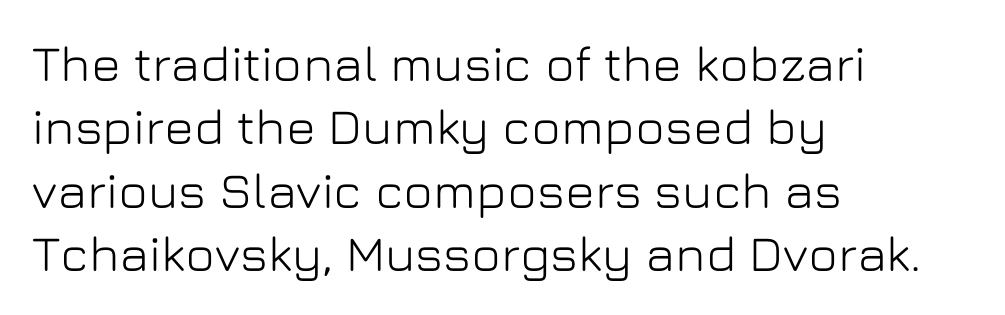
Q: Is the text italic (slanted)? A: No, it is upright.
Q: Is the typeface a serif or a sans-serif typeface? A: Sans-serif.
Q: Is the text underlined? A: No.
Q: How is the paragraph aligned? A: Left-aligned.
Q: Is the spacing between letters normal or unusually wide? A: Normal.
Q: Is the spacing between lines tight, normal or loose? A: Normal.
Q: Width (condensed, normal, or wide)? A: Normal.
Q: Stroke contrast? A: Low.
Q: x-height? A: Medium.
Q: Monospaced? A: No.
